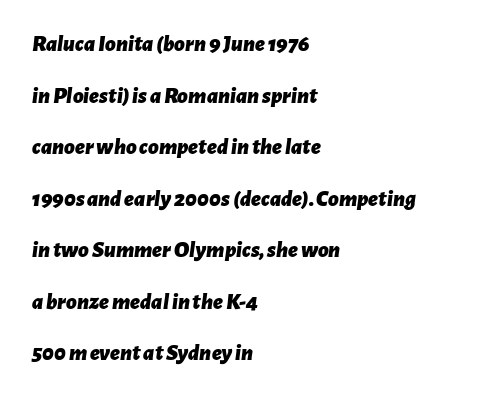
There is no visible air inserted between adjacent glyphs. These lines are set flush left with a ragged right edge. Tall strokes in this sample are angled rather than plumb. The vertical gap from one line to the next is large. Underlining? Definitely not there. Typographic density is high because the face is bold.
